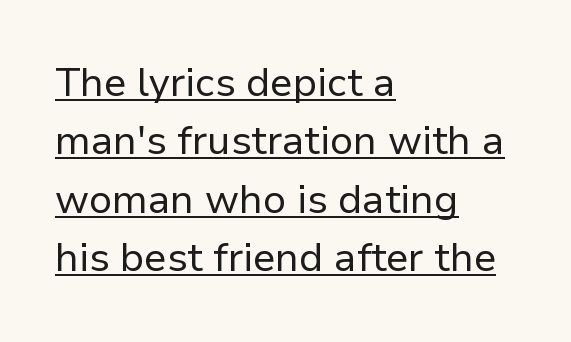
The horizontal fit of the characters is conventional and even. A typesetter would call this proportional, since set widths differ per character. This block has exactly the height ordinary leading produces. The characters display no serif detailing; their extremities are plain. A quiet, ordinary-to-light weight characterises the typeface.
